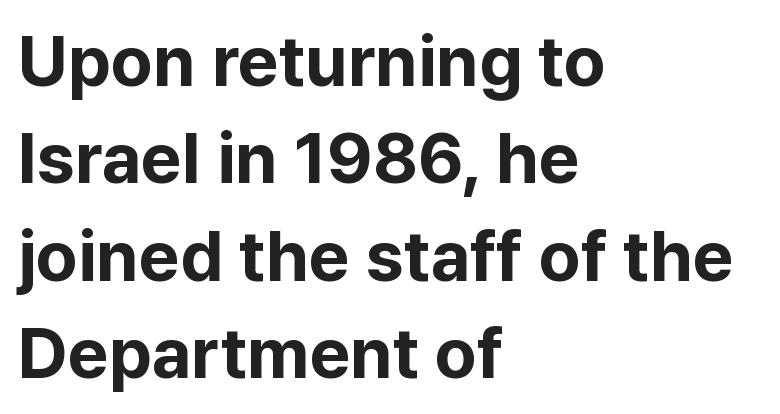
The rag falls on the right side of this text block. Serif or sans? Sans — the stroke terminals are bare. Heft: maximum for text — a bold. Is there any slant? The stems are plumb. The gap between lines stays unmarked. A typesetter would call this proportional, since set widths differ per character.
